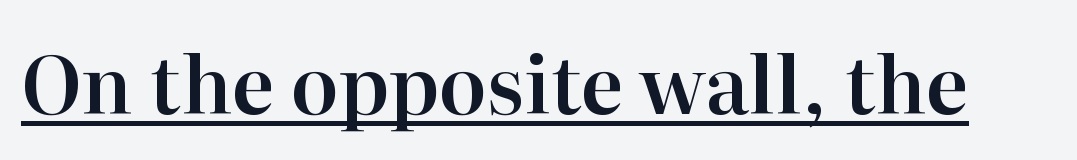
{"serif": "yes", "italic": "no", "width": "normal", "stroke_contrast": "high", "x_height": "medium", "monospaced": "no", "underline": "yes", "letter_spacing": "normal", "letter_spacing_em": 0.0, "glyph_px": 79}
